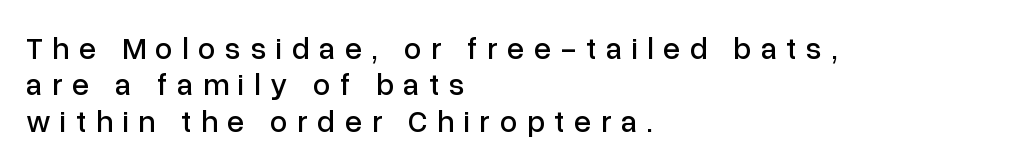
The designer went with a sans here, leaving each stem footless. Nobody drew a line under any word here. The face used here is proportionally spaced, like ordinary book or web type. Designer's note — italics off, roman on.
